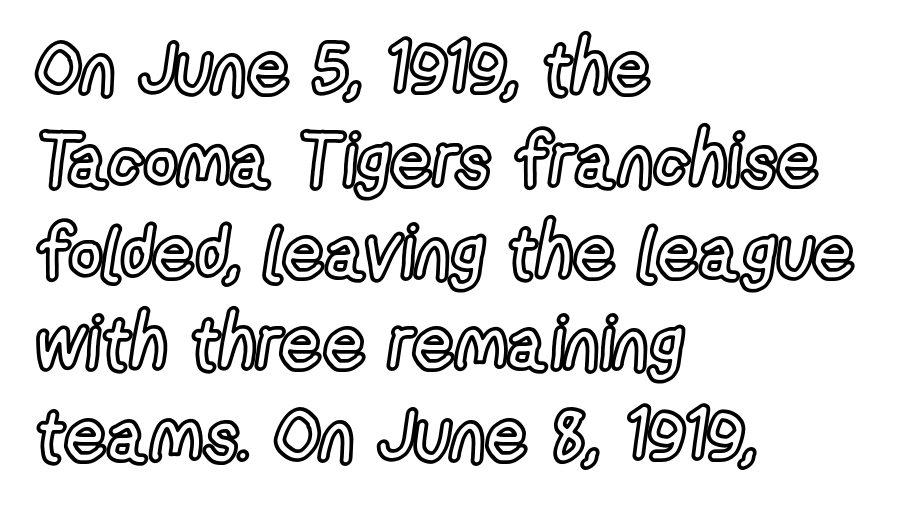
The image shows 74 px condensed type; set left-aligned, line spacing 1.24x, normal letter spacing, not underlined; a medium x-height.
